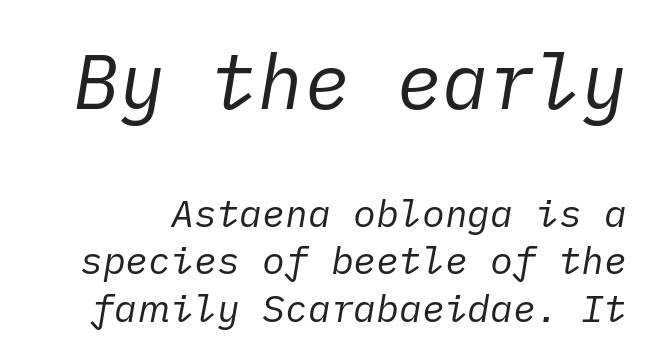
{"italic": "yes", "lean": "right", "slant_degrees": 10, "bold": "no", "weight": "regular", "width": "normal", "stroke_contrast": "low", "x_height": "medium", "underline": "no", "line_spacing": "normal", "line_spacing_ratio": 1.25, "letter_spacing": "normal", "letter_spacing_em": 0.0, "larger_block": "first", "size_ratio": 2.03, "glyph_px": 77}
